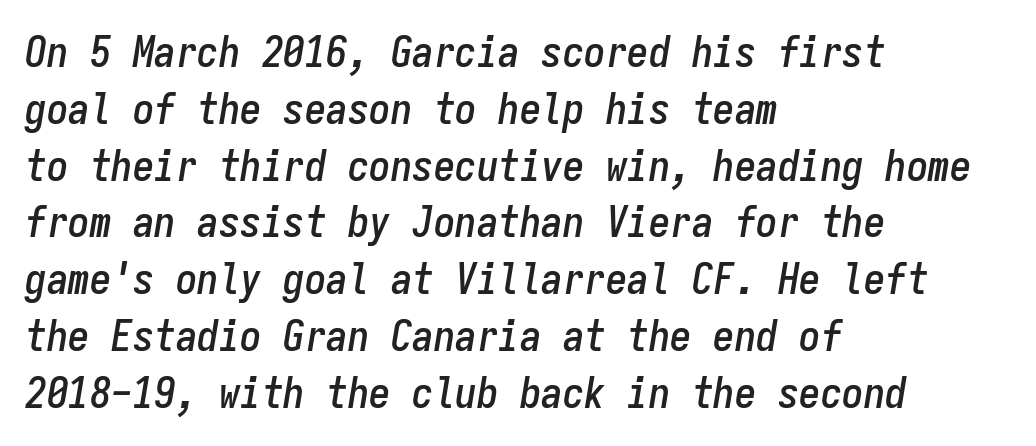
Q: Is the text italic (slanted)? A: Yes, it leans right by about 9 degrees.
Q: Is the text underlined? A: No.
Q: How is the paragraph aligned? A: Left-aligned.
Q: Is the spacing between letters normal or unusually wide? A: Normal.
Q: Is the spacing between lines tight, normal or loose? A: Normal.
Q: Width (condensed, normal, or wide)? A: Condensed.
Q: Stroke contrast? A: Low.
Q: x-height? A: Medium.
Q: Monospaced? A: Yes.
